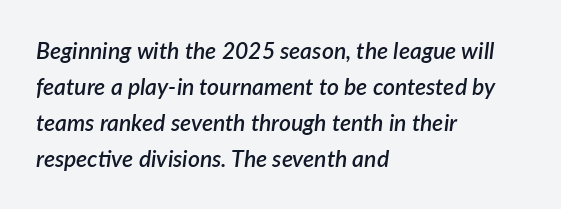
{"italic": "yes", "lean": "right", "slant_degrees": 7, "bold": "semi", "underline": "no", "align": "left", "line_spacing": "normal", "line_spacing_ratio": 1.57, "letter_spacing": "normal", "letter_spacing_em": 0.0, "glyph_px": 23}
